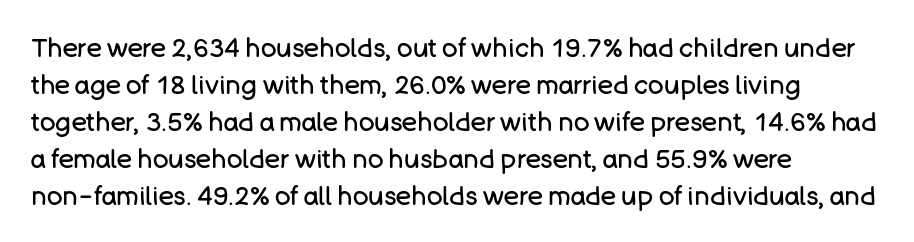
Rule under the text: the space is simply empty. The tracking reads as untouched default to a designer's eye. Compared with a typical body face, this is equally light or lighter still. A student would call this left alignment; a typographer would say flush left, rag right. The rows are spaced the way most documents space them.
